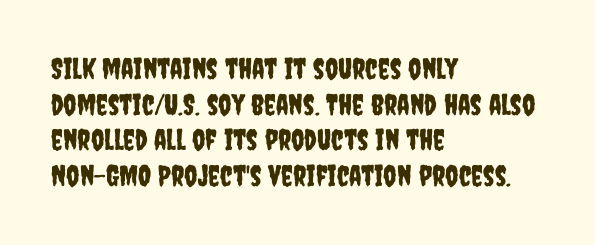
Letterform terminals end flat and unadorned throughout the passage. Left-aligned paragraph, ragged on the right. There is no visible air inserted between adjacent glyphs. Letters rest on an invisible, unmarked baseline. This sample uses an upright cut, with every glyph sitting square on the baseline.
